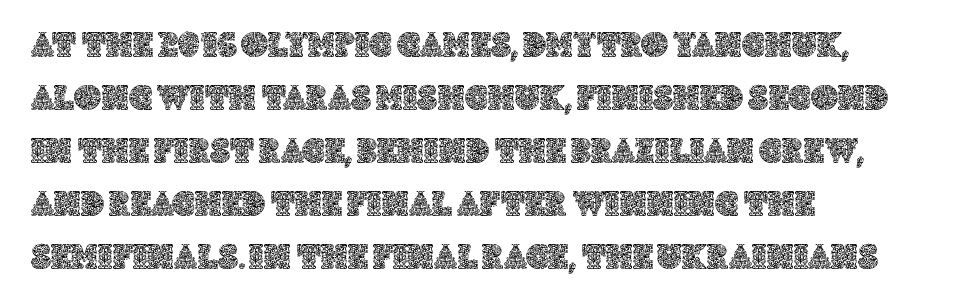
The image shows 37 px text type, upright; set left-aligned, normal line spacing (1.43x), normal letter spacing, not underlined; a large x-height.
